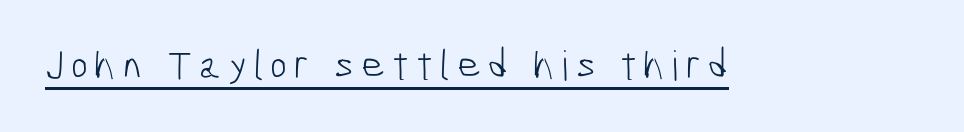
Check where the strokes stop: nothing finishes them off — pure sans. The face used here is proportionally spaced, like ordinary book or web type. Notice how a bar underscores the lettering throughout. This is not heavy type; no bold has been used.
